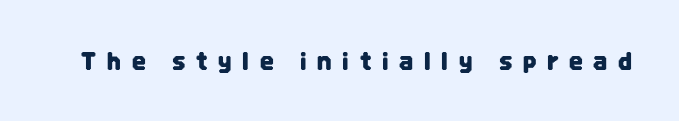
Honestly, there is no underline to notice here at all. Italic: no, the glyphs are upright roman. The gaps between neighbouring characters are conspicuously large.
